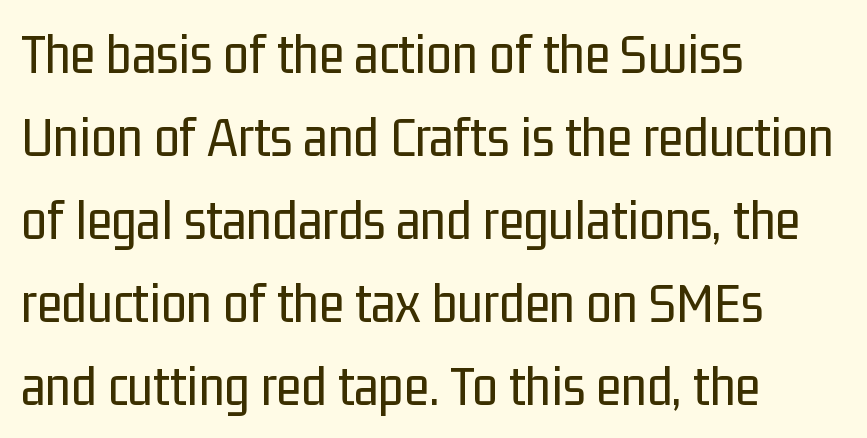
The lines sit at an ordinary, default distance from one another. The zone under the glyphs is completely vacant. The cut favours lightness, reaching ordinary text weight at its darkest. The rendering uses natural spacing where letterforms have individual widths. Standard letterfit; no display-style spreading of the glyphs.
